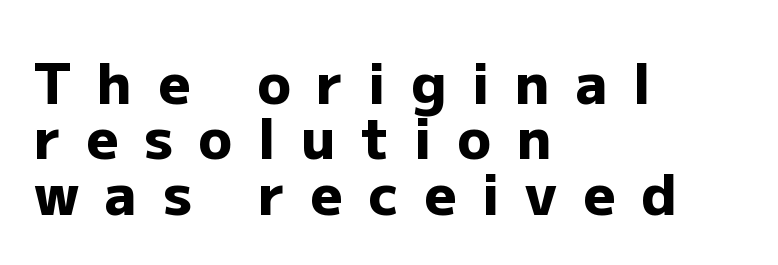
Proportional: the letters do not fall into vertical columns. The strokes are fattened all the way to bold. The rendering uses a small line-height, squeezing the rows. A typesetter would mark this as roman, not italic.
